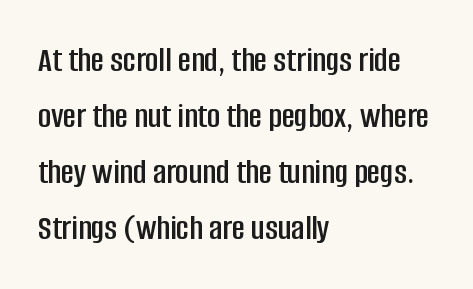
Q: Is the text italic (slanted)? A: No, it is upright.
Q: Is the typeface a serif or a sans-serif typeface? A: Sans-serif.
Q: Is the text underlined? A: No.
Q: How is the paragraph aligned? A: Left-aligned.
Q: Is the spacing between letters normal or unusually wide? A: Normal.
Q: Is the spacing between lines tight, normal or loose? A: Normal.
Q: Width (condensed, normal, or wide)? A: Condensed.
Q: Stroke contrast? A: Low.
Q: x-height? A: Large.
Q: Monospaced? A: No.
